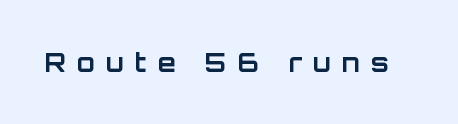
{"italic": "no", "bold": "yes", "underline": "no", "letter_spacing": "wide", "letter_spacing_em": 0.42, "glyph_px": 26}
